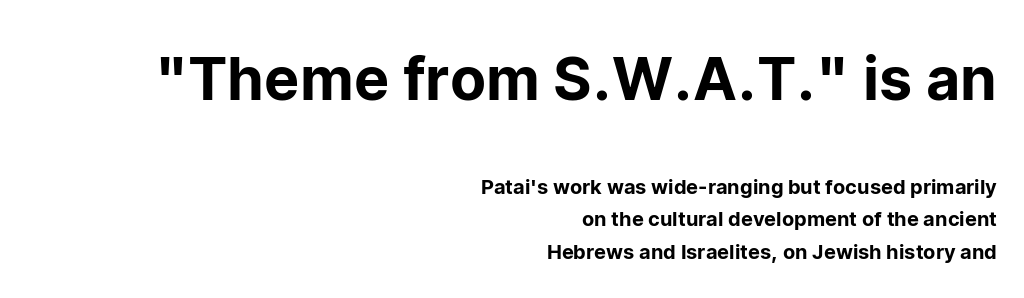
{"serif": "no", "italic": "no", "width": "normal", "stroke_contrast": "low", "x_height": "medium", "monospaced": "no", "underline": "no", "align": "right", "line_spacing": "normal", "line_spacing_ratio": 1.61, "letter_spacing": "normal", "letter_spacing_em": 0.0, "larger_block": "first", "size_ratio": 2.95, "glyph_px": 59}
